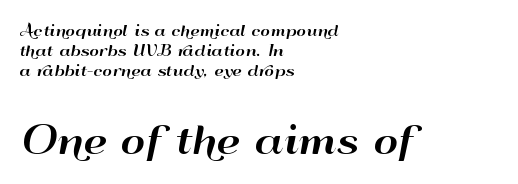
{"serif": "no", "width": "wide", "stroke_contrast": "high", "x_height": "small", "monospaced": "no", "underline": "no", "align": "left", "line_spacing": "normal", "line_spacing_ratio": 1.35, "letter_spacing": "normal", "letter_spacing_em": 0.0, "larger_block": "second", "size_ratio": 2.53, "glyph_px": 38}
